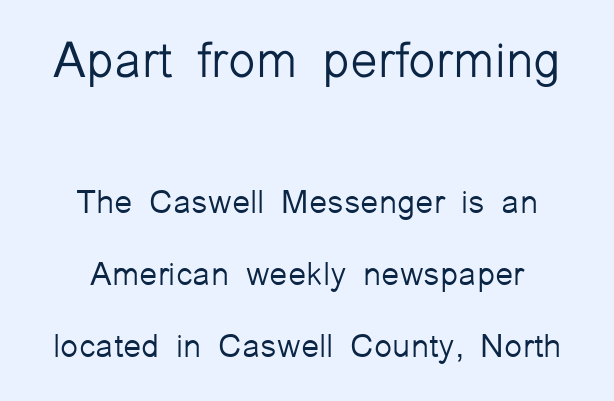
{"serif": "no", "italic": "no", "bold": "no", "weight": "light", "width": "normal", "stroke_contrast": "low", "x_height": "medium", "monospaced": "no", "underline": "no", "line_spacing": "loose", "line_spacing_ratio": 2.18, "letter_spacing": "normal", "letter_spacing_em": 0.0, "larger_block": "first", "size_ratio": 1.52, "glyph_px": 50}
